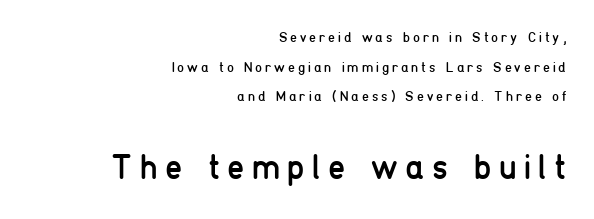
The image shows 35 px regular-weight, condensed sans-serif type, upright; set right-aligned, loose line spacing (2.12x), unusually wide letter spacing (+0.21 em), not underlined; the second (bottom) block is 2.5x larger; low stroke contrast and a medium x-height.
